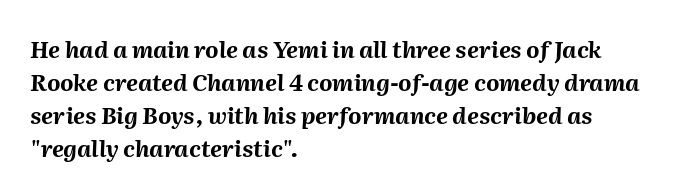
{"italic": "yes", "lean": "right", "slant_degrees": 2, "bold": "yes", "underline": "no", "align": "left", "line_spacing": "normal", "line_spacing_ratio": 1.44, "letter_spacing": "normal", "letter_spacing_em": 0.0, "glyph_px": 23}
